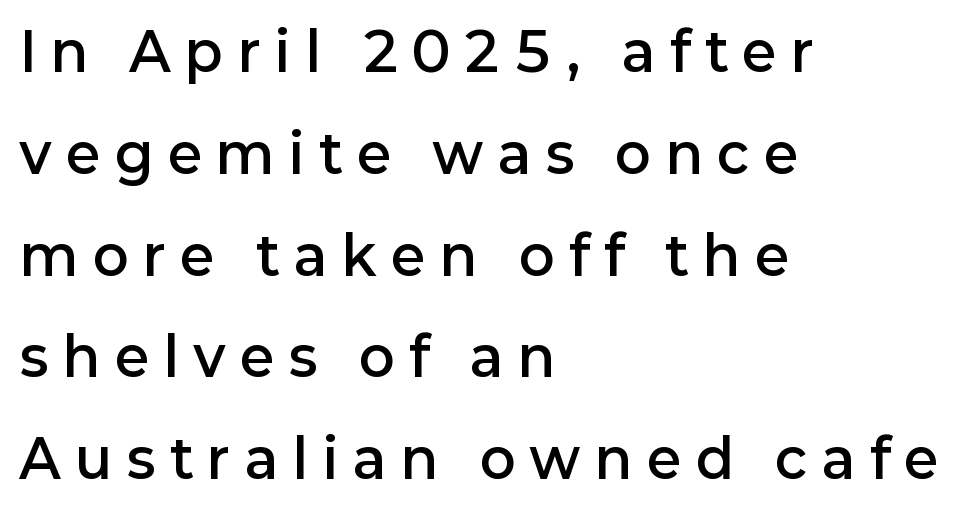
You could not count columns in this text — the font is proportionally spaced. Note: no serifs on the glyphs. If you drew a ruler down the left edge, every line would touch it. Vertical spacing — loose. Characters follow at a spacing far wider than the type designer built in.
